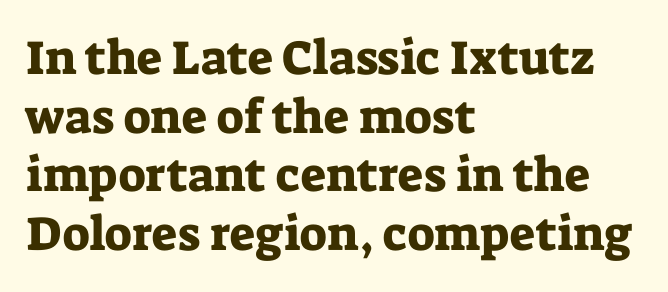
Q: Is the text italic (slanted)? A: No, it is upright.
Q: Is the typeface a serif or a sans-serif typeface? A: Serif.
Q: Is the text underlined? A: No.
Q: How is the paragraph aligned? A: Left-aligned.
Q: Is the spacing between letters normal or unusually wide? A: Normal.
Q: Width (condensed, normal, or wide)? A: Normal.
Q: Stroke contrast? A: Low.
Q: x-height? A: Medium.
Q: Monospaced? A: No.
